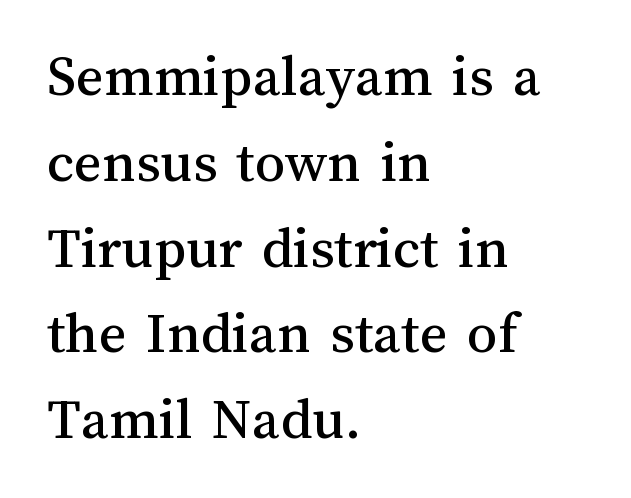
Vertically, the passage feels balanced, rows spaced as you'd expect. Check under the words: just untouched page. Standard letterfit; no display-style spreading of the glyphs. This sample has the flowing, uneven cadence of proportional lettering. The typesetter chose a ragged-right arrangement here. Nope, not italic — everything's standing straight.
